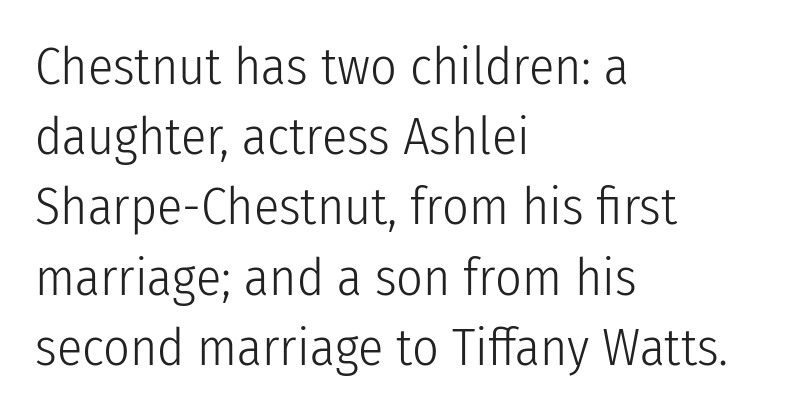
Successive baselines arrive at the customary interval. Designer's note — italics off, roman on. Note the varied advance widths — an 'i' is clearly narrower than an 'm'. Notice how the passage keeps a crisp vertical edge on the left only. Beneath every word, the page is bare. Inter-character spacing is left at the font's built-in metrics.
